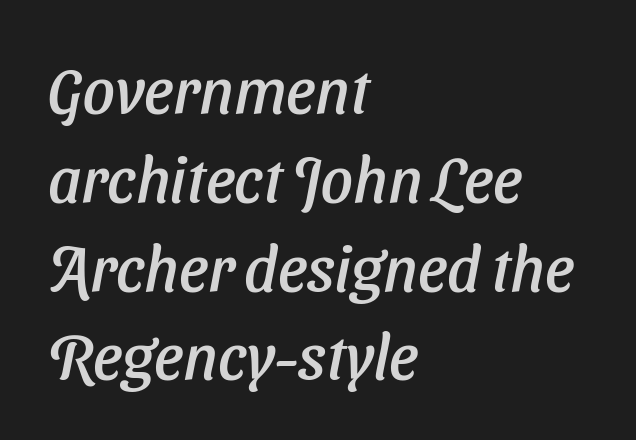
The image shows 63 px text type; set left-aligned, normal line spacing (1.41x), normal letter spacing, not underlined; low stroke contrast and a medium x-height.
